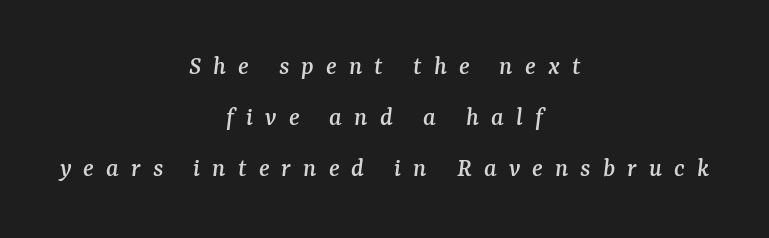
{"italic": "yes", "lean": "right", "slant_degrees": 7, "underline": "no", "align": "center", "line_spacing_ratio": 1.88, "letter_spacing": "wide", "letter_spacing_em": 0.45, "glyph_px": 27}
